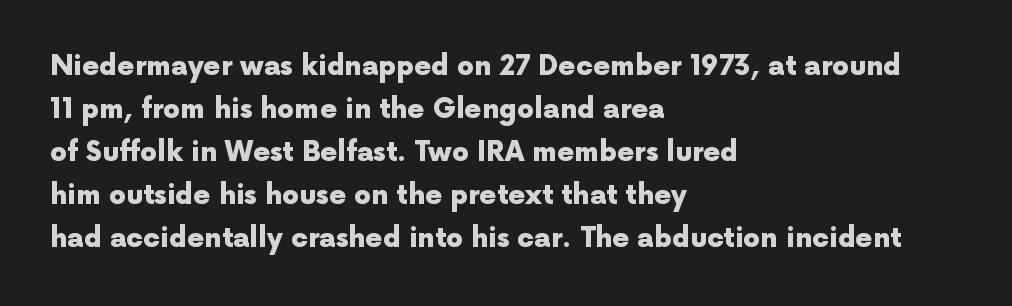
The image shows 27 px bold type, upright; set left-aligned, normal line spacing (1.59x), normal letter spacing, not underlined.
